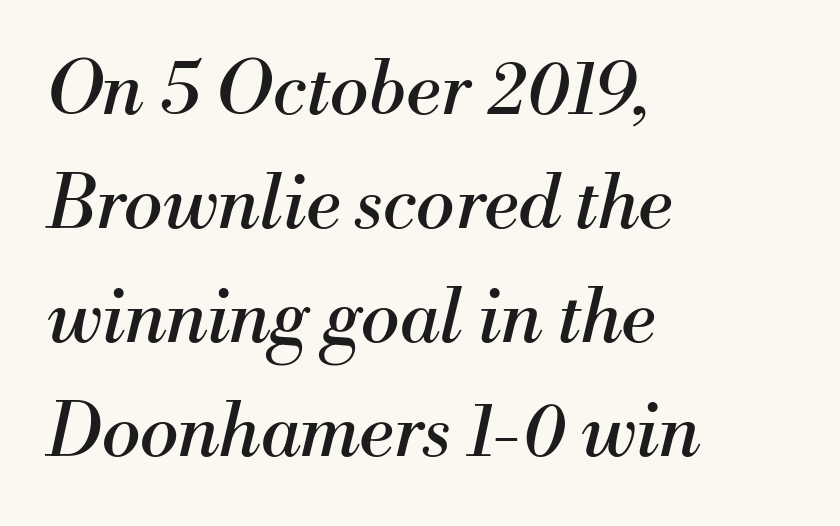
Stroke mass is kept to a normal reading level or below. The tracking reads as untouched default to a designer's eye. Baseline-to-baseline distance is the conventional proportion of letter height. This is serif lettering, the kind often seen in printed books.
